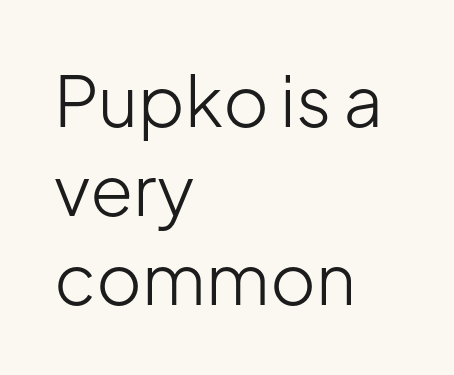
The image shows 70 px light sans-serif type, upright; set left-aligned, normal line spacing (1.27x), normal letter spacing, not underlined; low stroke contrast and a medium x-height.
